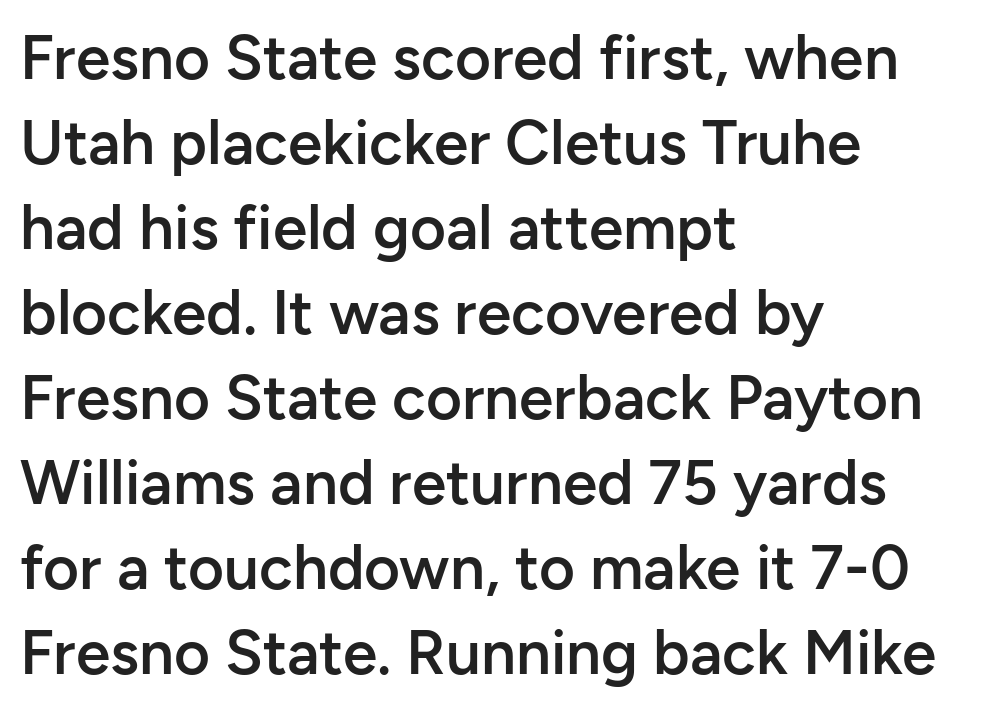
{"serif": "no", "italic": "no", "bold": "semi", "weight": "semibold", "width": "normal", "stroke_contrast": "low", "x_height": "medium", "monospaced": "no", "underline": "no", "align": "left", "line_spacing": "normal", "line_spacing_ratio": 1.37, "letter_spacing": "normal", "letter_spacing_em": 0.0, "glyph_px": 62}
